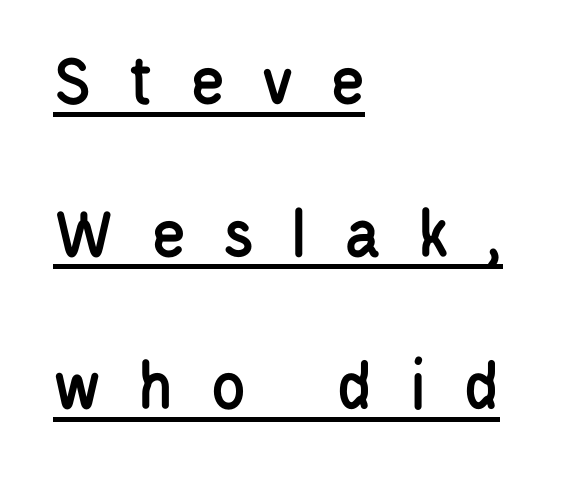
{"serif": "no", "italic": "no", "width": "condensed", "stroke_contrast": "low", "x_height": "large", "monospaced": "no", "underline": "yes", "align": "left", "line_spacing": "loose", "line_spacing_ratio": 2.12, "letter_spacing": "wide", "letter_spacing_em": 0.5, "glyph_px": 72}
